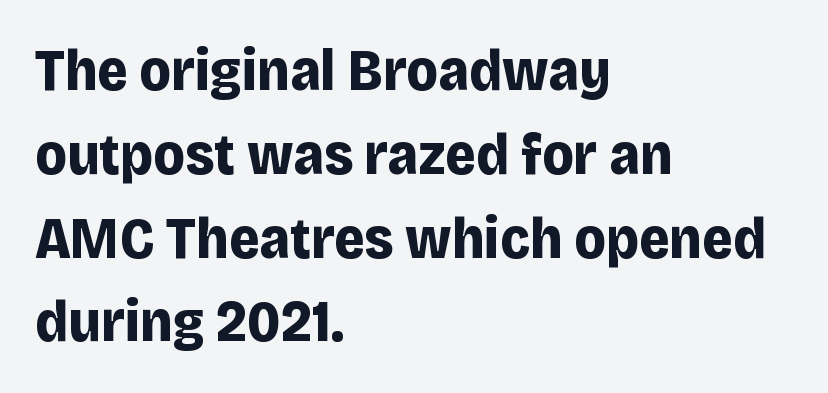
The image shows 59 px bold sans-serif type, upright; set left-aligned, normal line spacing (1.42x), normal letter spacing, not underlined; low stroke contrast and a large x-height.
